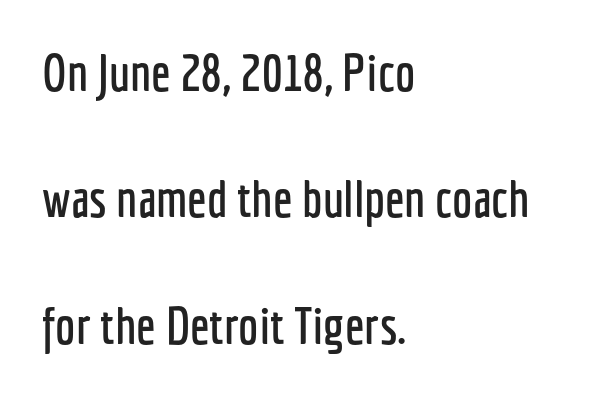
The image shows 51 px condensed sans-serif type, upright; set left-aligned, loose line spacing (2.48x), normal letter spacing, not underlined; low stroke contrast and a medium x-height.
